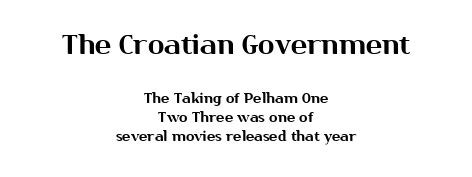
{"italic": "no", "underline": "no", "align": "center", "line_spacing": "normal", "line_spacing_ratio": 1.38, "letter_spacing": "normal", "letter_spacing_em": 0.0, "larger_block": "first", "size_ratio": 1.93, "glyph_px": 27}
